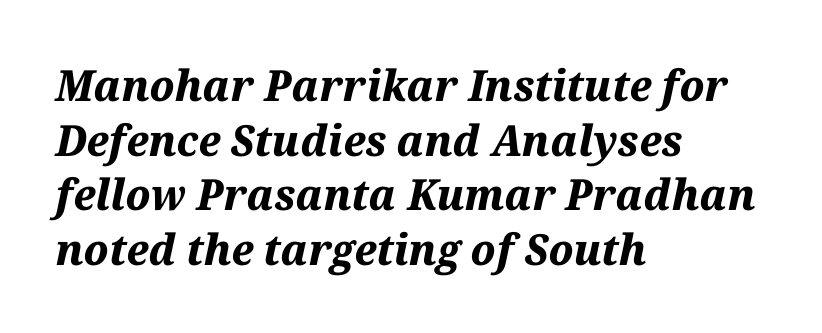
The image shows 43 px bold type, italic (leaning right); set left-aligned, normal line spacing (1.27x), normal letter spacing, not underlined; medium stroke contrast and a medium x-height.
